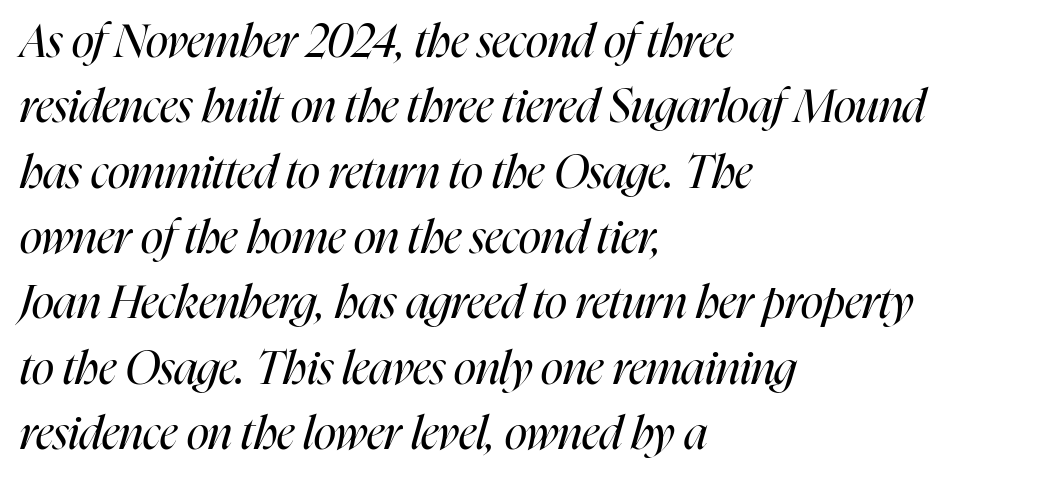
{"italic": "yes", "lean": "right", "slant_degrees": 16, "bold": "no", "weight": "regular", "width": "condensed", "stroke_contrast": "high", "x_height": "medium", "monospaced": "no", "underline": "no", "align": "left", "line_spacing": "normal", "line_spacing_ratio": 1.42, "letter_spacing": "normal", "letter_spacing_em": 0.0, "glyph_px": 46}
